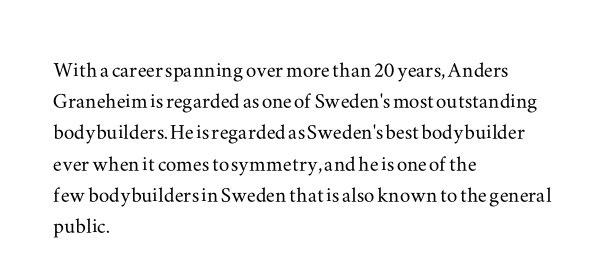
The image shows 26 px text type, upright; set left-aligned, line spacing 1.2x, normal letter spacing, not underlined.
